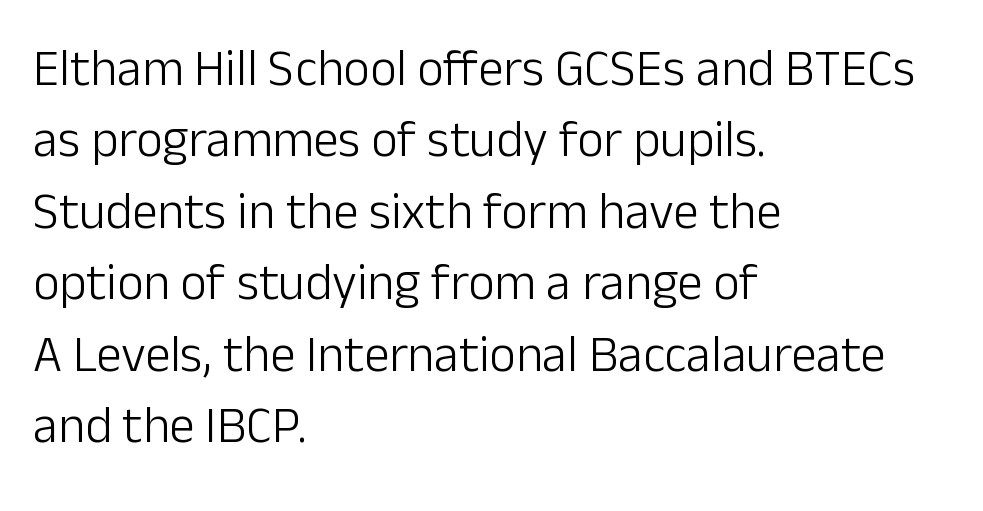
The rows are spaced the way most documents space them. Serif or sans? Sans — the stroke terminals are bare. Does extra space separate the letters? No, they use regular spacing. Heaviness? Minimal to ordinary, like unemphasized prose. The paragraph has a hard left edge and a soft right edge.
